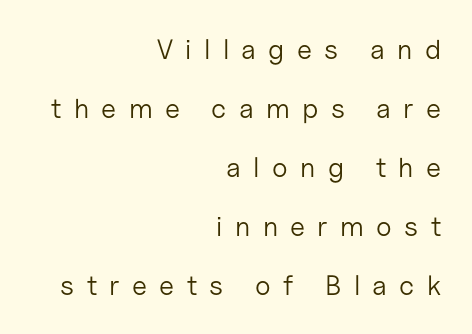
Quick note: not italic, upright. Has an underline been added? It has not. Regarding leading, the lines here are spaced well apart. You can tell from the bare stems that sans-serif type was used.
